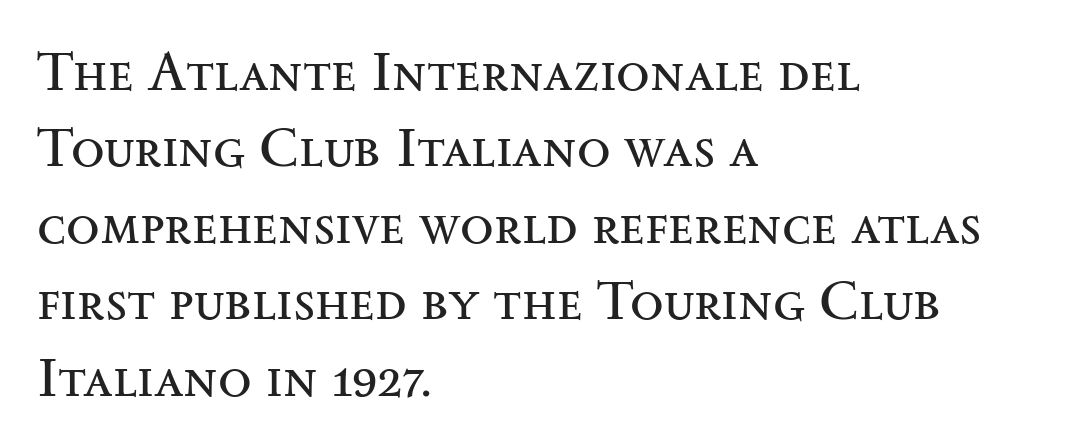
Q: Is the text bold? A: No.
Q: Is the text italic (slanted)? A: No, it is upright.
Q: Is the typeface a serif or a sans-serif typeface? A: Serif.
Q: Is the text underlined? A: No.
Q: How is the paragraph aligned? A: Left-aligned.
Q: Is the spacing between letters normal or unusually wide? A: Normal.
Q: Is the spacing between lines tight, normal or loose? A: Normal.
Q: Width (condensed, normal, or wide)? A: Wide.
Q: Stroke contrast? A: Medium.
Q: x-height? A: Small.
Q: Monospaced? A: No.
